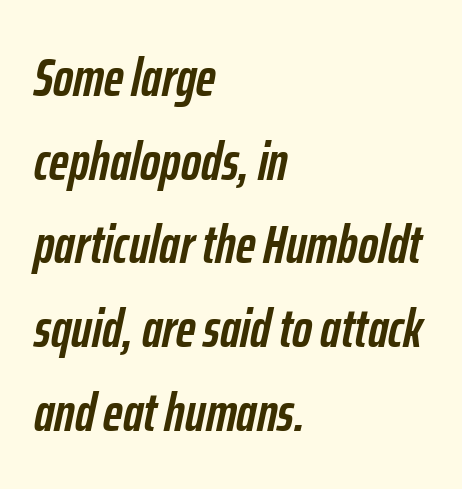
{"italic": "yes", "lean": "right", "slant_degrees": 12, "bold": "yes", "weight": "semibold", "width": "condensed", "stroke_contrast": "low", "x_height": "medium", "monospaced": "no", "underline": "no", "align": "left", "line_spacing": "normal", "line_spacing_ratio": 1.55, "letter_spacing": "normal", "letter_spacing_em": 0.0, "glyph_px": 54}
